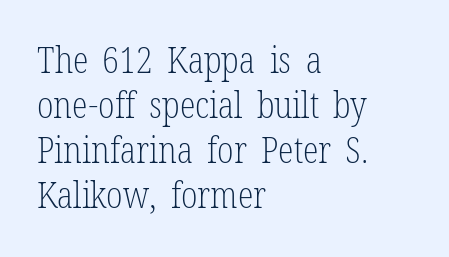
Q: Is the text bold? A: No.
Q: Is the text italic (slanted)? A: No, it is upright.
Q: Is the typeface a serif or a sans-serif typeface? A: Serif.
Q: Is the text underlined? A: No.
Q: How is the paragraph aligned? A: Left-aligned.
Q: Is the spacing between letters normal or unusually wide? A: Normal.
Q: Is the spacing between lines tight, normal or loose? A: Normal.
Q: Width (condensed, normal, or wide)? A: Condensed.
Q: Stroke contrast? A: Low.
Q: x-height? A: Medium.
Q: Monospaced? A: No.
